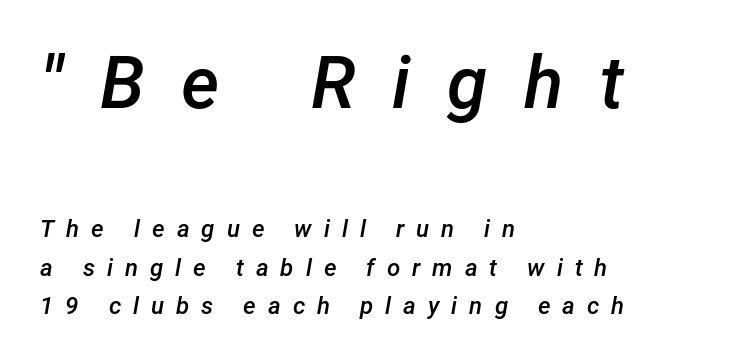
The image shows 73 px semibold type, italic (leaning right); set left-aligned, normal line spacing (1.59x), unusually wide letter spacing (+0.5 em), not underlined; the first (top) block is 3.04x larger; low stroke contrast and a medium x-height.
